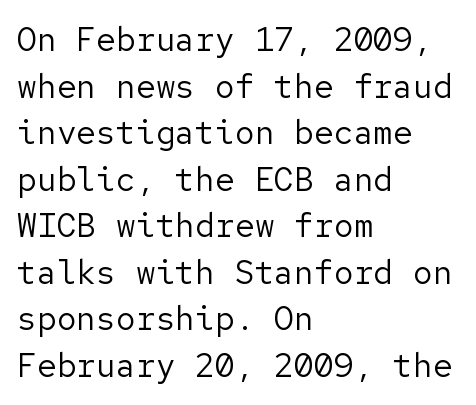
{"serif": "no", "italic": "no", "bold": "no", "weight": "regular", "width": "normal", "stroke_contrast": "low", "x_height": "medium", "underline": "no", "align": "left", "line_spacing": "normal", "line_spacing_ratio": 1.41, "letter_spacing": "normal", "letter_spacing_em": 0.0, "glyph_px": 33}
